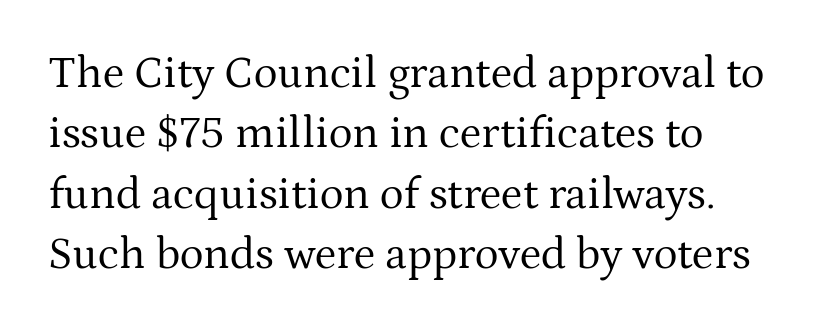
You could not count columns in this text — the font is proportionally spaced. The space between consecutive lines is moderate. Font category for this specimen: serif. Underline: absent.
